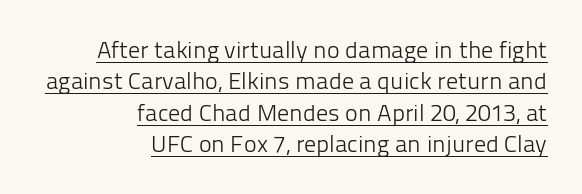
Q: Is the text bold? A: No.
Q: Is the text italic (slanted)? A: No, it is upright.
Q: Is the text underlined? A: Yes.
Q: How is the paragraph aligned? A: Right-aligned.
Q: Is the spacing between letters normal or unusually wide? A: Normal.
Q: Is the spacing between lines tight, normal or loose? A: Normal.
